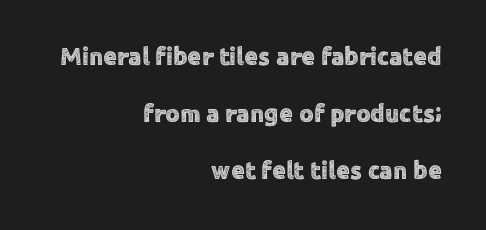
Q: Is the text italic (slanted)? A: No, it is upright.
Q: Is the text underlined? A: No.
Q: How is the paragraph aligned? A: Right-aligned.
Q: Is the spacing between letters normal or unusually wide? A: Normal.
Q: Is the spacing between lines tight, normal or loose? A: Loose.
